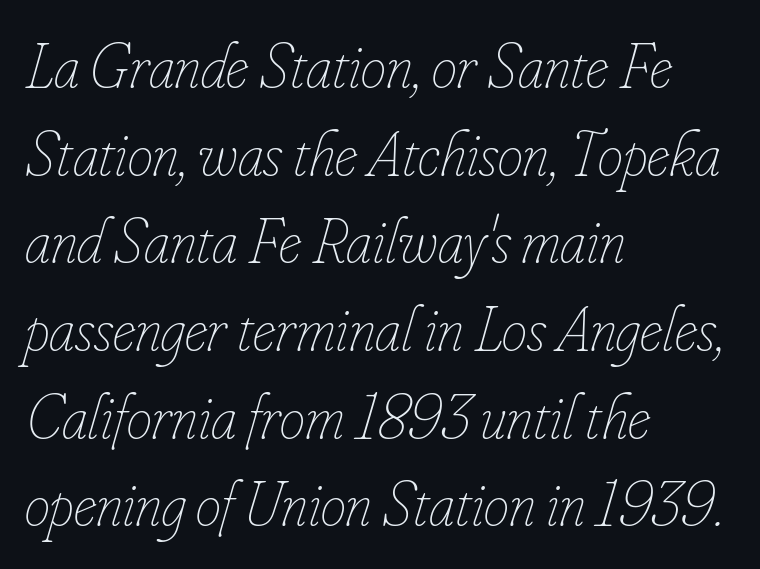
The image shows 64 px thin, condensed type, italic (leaning right); set left-aligned, normal line spacing (1.37x), normal letter spacing, not underlined; low stroke contrast and a small x-height.
